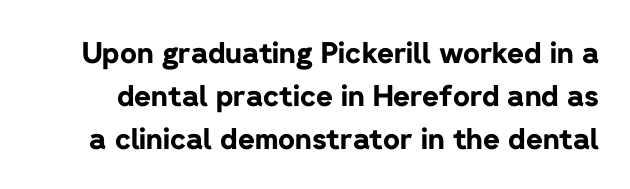
Q: Is the text bold? A: Yes.
Q: Is the text italic (slanted)? A: No, it is upright.
Q: Is the typeface a serif or a sans-serif typeface? A: Sans-serif.
Q: Is the text underlined? A: No.
Q: Is the spacing between letters normal or unusually wide? A: Normal.
Q: Is the spacing between lines tight, normal or loose? A: Normal.
Q: Width (condensed, normal, or wide)? A: Normal.
Q: Stroke contrast? A: Low.
Q: x-height? A: Medium.
Q: Monospaced? A: No.
